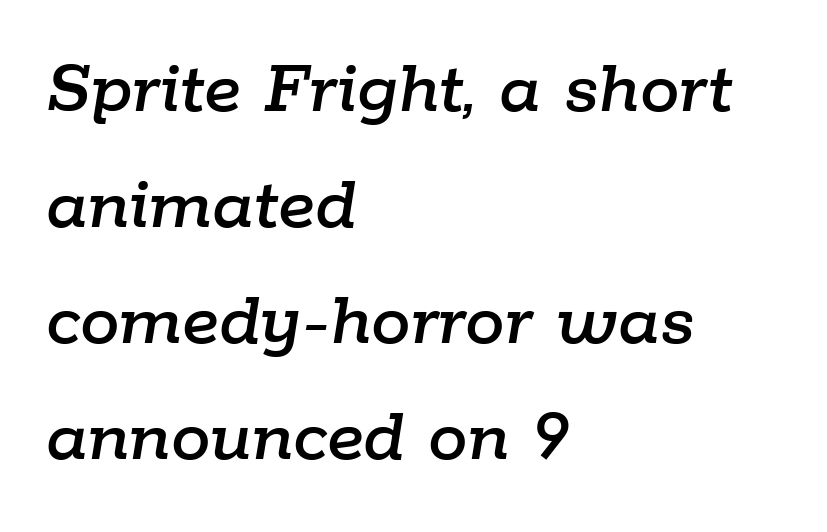
{"italic": "yes", "lean": "right", "slant_degrees": 9, "width": "normal", "stroke_contrast": "low", "x_height": "medium", "monospaced": "no", "underline": "no", "align": "left", "line_spacing": "normal", "line_spacing_ratio": 1.47, "letter_spacing": "normal", "letter_spacing_em": 0.0, "glyph_px": 79}
